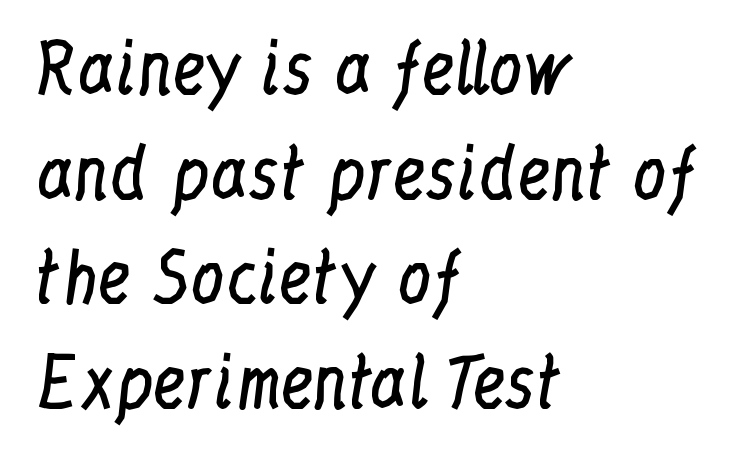
The image shows 68 px regular-weight, condensed serif type; set left-aligned, normal line spacing (1.54x), normal letter spacing, not underlined; low stroke contrast and a medium x-height.
